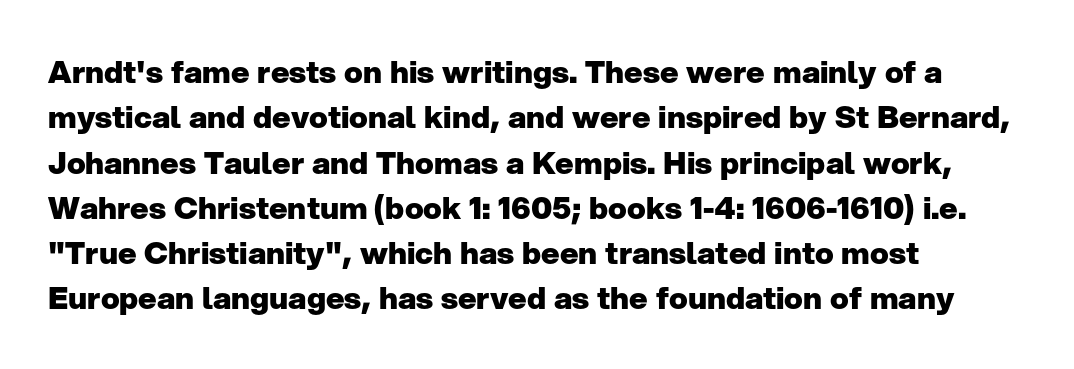
The image shows 31 px heavy sans-serif type, upright; set left-aligned, normal line spacing (1.46x), normal letter spacing, not underlined; low stroke contrast and a medium x-height.
